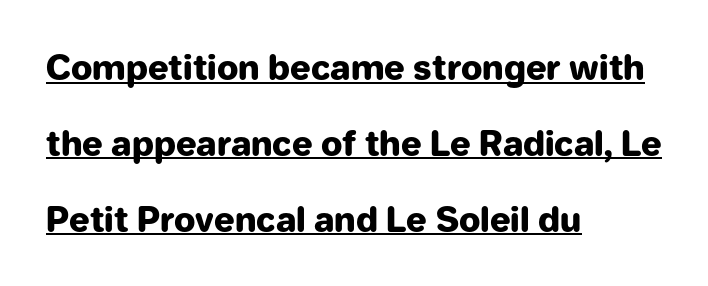
Regarding serifs, this sample does without them. Baseline-to-baseline distance is far greater than the letter height. Caption: bold face, heavy strokes. Caption: multi-line text, flush left, ragged right. A baseline rule has been typeset under these characters.
